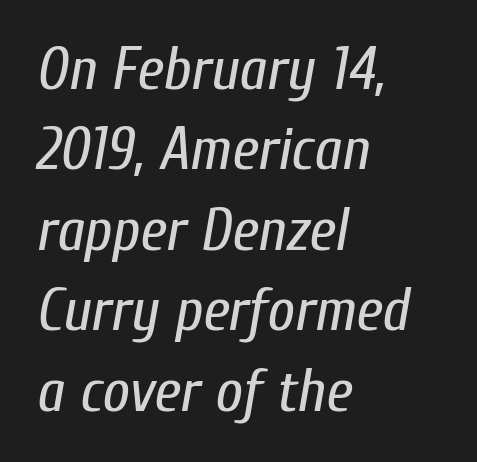
The letters sit at their default tracking, neither squeezed nor spread. Unbolded letterforms with no extra heft. The glyphs look as if they've been sheared to an angle. The string is rendered with underlining switched off. Summary of vertical rhythm: regular, with standard interline spacing.
